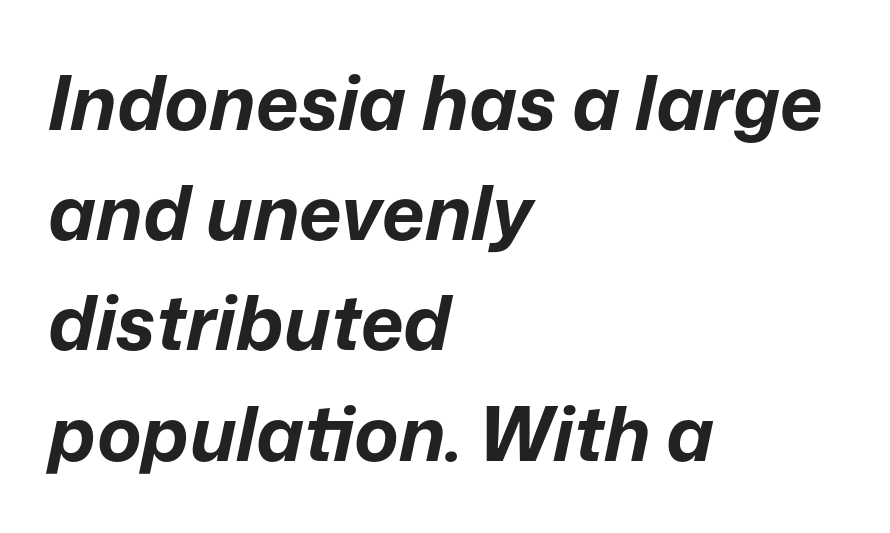
{"italic": "yes", "lean": "right", "slant_degrees": 12, "bold": "yes", "weight": "bold", "width": "normal", "stroke_contrast": "low", "x_height": "medium", "monospaced": "no", "underline": "no", "align": "left", "line_spacing": "normal", "line_spacing_ratio": 1.47, "letter_spacing": "normal", "letter_spacing_em": 0.0, "glyph_px": 75}
